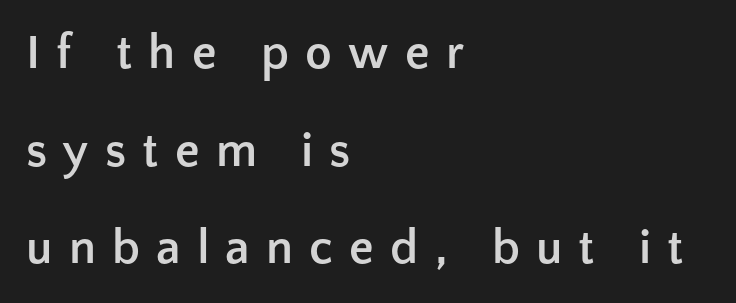
When letters stand straight like this, we call the style roman or upright. Font category for this specimen: sans-serif. You could only call the tracking loose — the letters float apart. The area under the type is left untouched.
